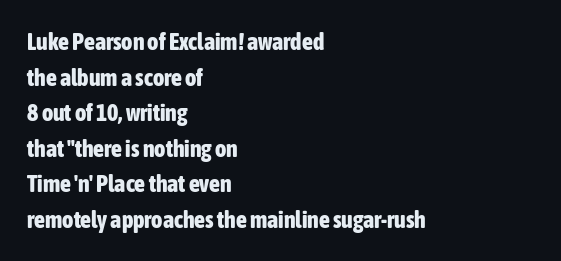
The image shows 24 px bold type, upright; set left-aligned, normal line spacing (1.48x), normal letter spacing, not underlined.
